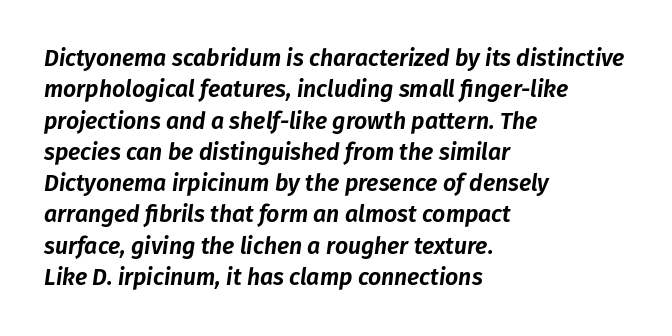
Q: Is the text italic (slanted)? A: Yes, it leans right by about 8 degrees.
Q: Is the text underlined? A: No.
Q: How is the paragraph aligned? A: Left-aligned.
Q: Is the spacing between letters normal or unusually wide? A: Normal.
Q: Is the spacing between lines tight, normal or loose? A: Normal.
